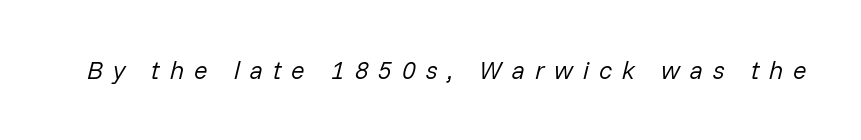
The space directly below the letters is spotless. Each stroke keeps to a modest, everyday thickness or less. The rendering inserts visible extra space after every character. Would a proofreader flag this as italicized? Yes.
